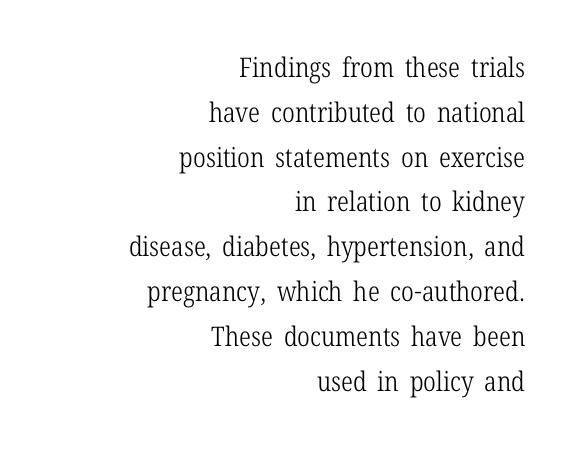
Q: Is the text bold? A: No.
Q: Is the text italic (slanted)? A: No, it is upright.
Q: Is the text underlined? A: No.
Q: How is the paragraph aligned? A: Right-aligned.
Q: Is the spacing between letters normal or unusually wide? A: Normal.
Q: Is the spacing between lines tight, normal or loose? A: Normal.
